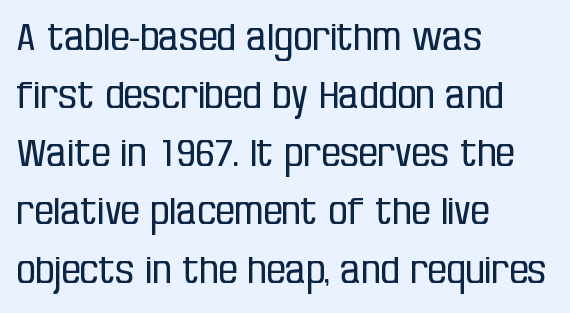
Horizontal bands of white between lines are of average thickness. The setting favours the left margin, as ordinary paragraphs usually do. Every character sits straight up, as roman type does. Nobody drew a line under any word here. Observe the ordinary spacing: letters are neighbours, not strangers. You could not count columns in this text — the font is proportionally spaced.
